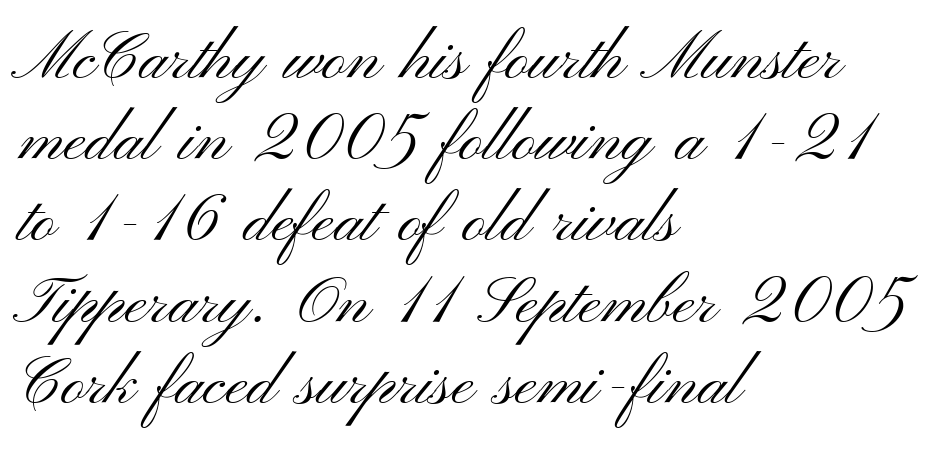
{"serif": "no", "bold": "no", "weight": "light", "width": "wide", "stroke_contrast": "medium", "x_height": "small", "monospaced": "no", "underline": "no", "align": "left", "line_spacing_ratio": 1.23, "letter_spacing": "normal", "letter_spacing_em": 0.0, "glyph_px": 66}
